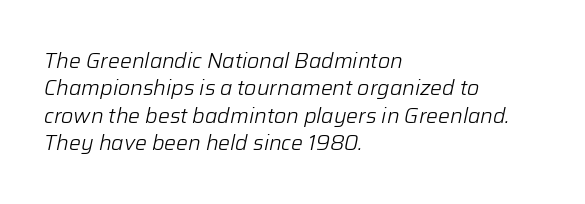
Q: Is the text bold? A: No.
Q: Is the text italic (slanted)? A: Yes, it leans right by about 12 degrees.
Q: Is the text underlined? A: No.
Q: How is the paragraph aligned? A: Left-aligned.
Q: Is the spacing between letters normal or unusually wide? A: Normal.
Q: Is the spacing between lines tight, normal or loose? A: Normal.
